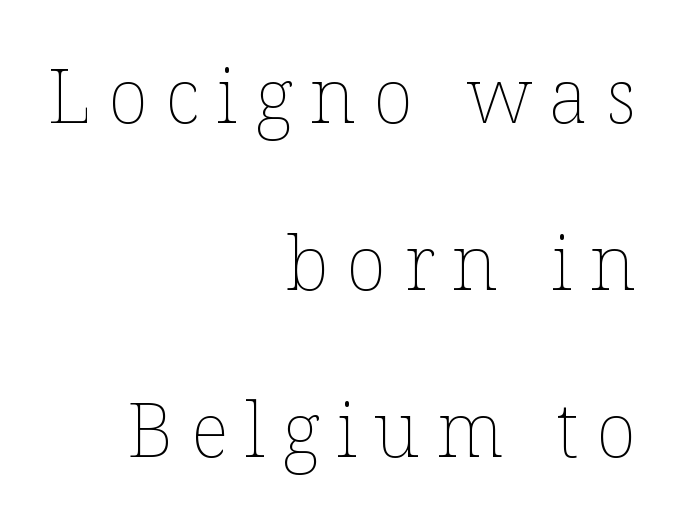
Does extra space separate the letters? Yes, quite a lot of it. You could not count columns in this text — the font is proportionally spaced. Is the stroke heavy? The answer is a plain regular-or-lighter. Every character sits straight up, as roman type does. Reading down the column, the eye jumps a long way to each next line. The lines in this sample share a right terminus and differ only in where they begin.
